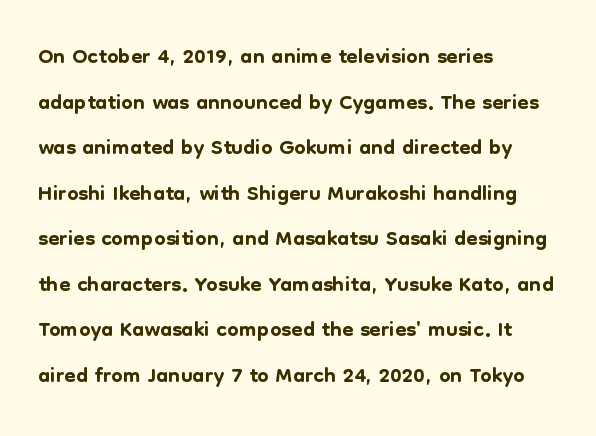
The designer went with a sans here, leaving each stem footless. The setting favours the left margin, as ordinary paragraphs usually do. Regular leading. You could not count columns in this text — the font is proportionally spaced.
